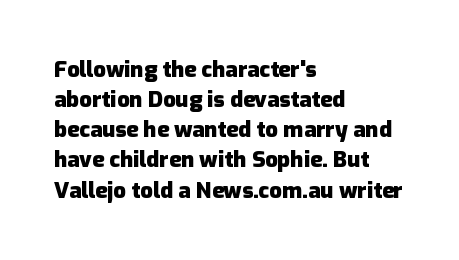
The image shows 22 px bold type, upright; set left-aligned, normal line spacing (1.37x), normal letter spacing, not underlined.
